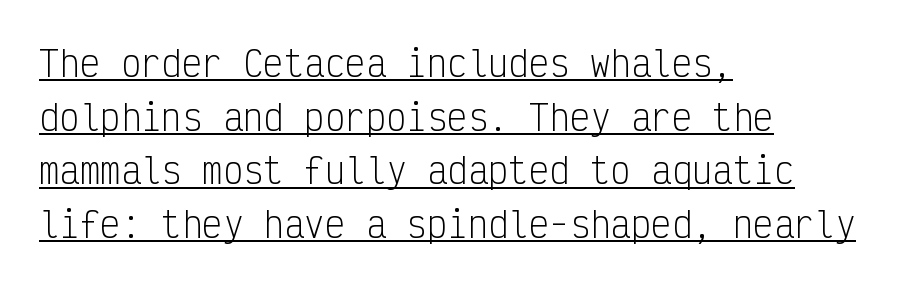
{"serif": "no", "italic": "no", "bold": "no", "weight": "light", "width": "condensed", "stroke_contrast": "low", "x_height": "medium", "monospaced": "yes", "underline": "yes", "align": "left", "line_spacing": "normal", "line_spacing_ratio": 1.58, "letter_spacing": "normal", "letter_spacing_em": 0.0, "glyph_px": 34}
